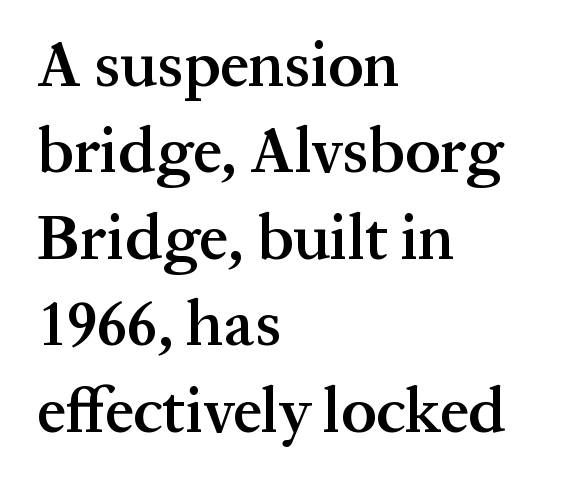
Q: Is the text bold? A: Semi-bold.
Q: Is the text italic (slanted)? A: No, it is upright.
Q: Is the typeface a serif or a sans-serif typeface? A: Serif.
Q: Is the text underlined? A: No.
Q: How is the paragraph aligned? A: Left-aligned.
Q: Is the spacing between letters normal or unusually wide? A: Normal.
Q: Is the spacing between lines tight, normal or loose? A: Normal.
Q: Width (condensed, normal, or wide)? A: Normal.
Q: Stroke contrast? A: Medium.
Q: x-height? A: Medium.
Q: Monospaced? A: No.
